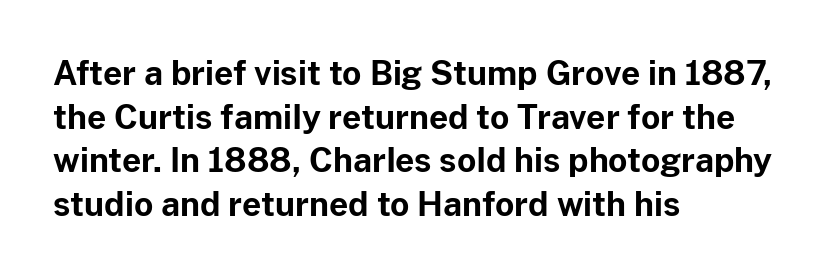
In terms of letterform style, serifs are entirely absent. The axis of the letterforms is exactly vertical. The words here are not underlined. Notice how the passage keeps a crisp vertical edge on the left only. In terms of leading, this rendering sits right in the middle. Weight: bold.
